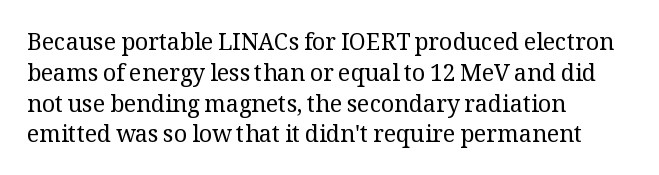
The image shows 23 px text type, upright; set left-aligned, normal line spacing (1.34x), normal letter spacing, not underlined.
